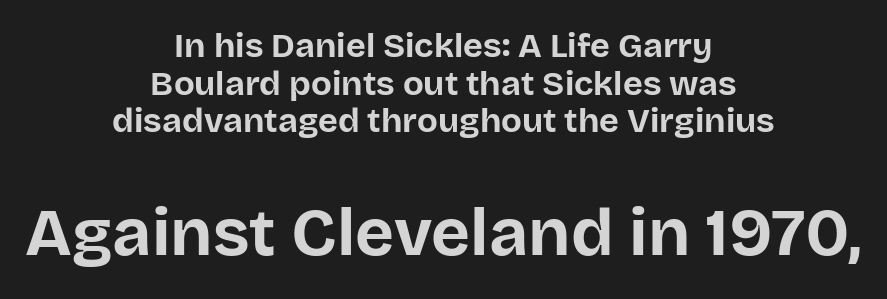
Q: Is the text bold? A: Yes.
Q: Is the text italic (slanted)? A: No, it is upright.
Q: Is the typeface a serif or a sans-serif typeface? A: Sans-serif.
Q: Is the text underlined? A: No.
Q: How is the paragraph aligned? A: Centered.
Q: Is the spacing between letters normal or unusually wide? A: Normal.
Q: Is the spacing between lines tight, normal or loose? A: Tight.
Q: Which block of text is set in a larger size, the first (top) or the second (bottom)? A: The second (bottom) one.
Q: Width (condensed, normal, or wide)? A: Normal.
Q: Stroke contrast? A: Low.
Q: x-height? A: Large.
Q: Monospaced? A: No.
